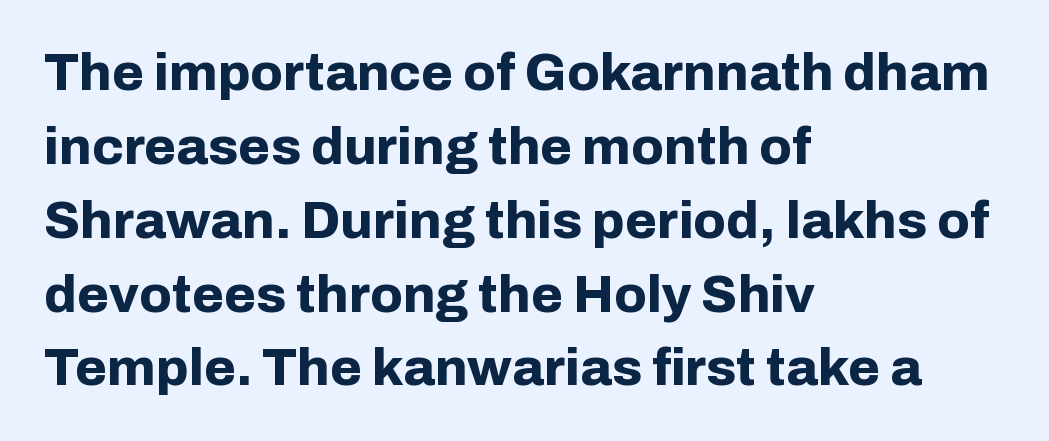
Q: Is the text bold? A: Yes.
Q: Is the text italic (slanted)? A: No, it is upright.
Q: Is the typeface a serif or a sans-serif typeface? A: Sans-serif.
Q: Is the text underlined? A: No.
Q: How is the paragraph aligned? A: Left-aligned.
Q: Is the spacing between letters normal or unusually wide? A: Normal.
Q: Is the spacing between lines tight, normal or loose? A: Normal.
Q: Width (condensed, normal, or wide)? A: Normal.
Q: Stroke contrast? A: Low.
Q: x-height? A: Medium.
Q: Monospaced? A: No.
